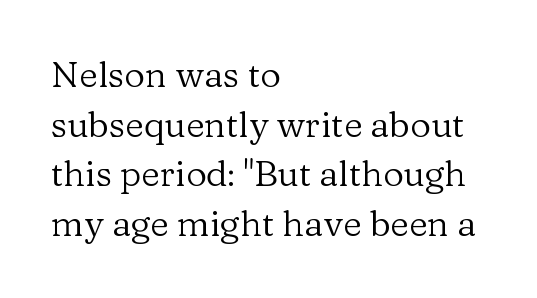
Q: Is the text bold? A: No.
Q: Is the text italic (slanted)? A: No, it is upright.
Q: Is the typeface a serif or a sans-serif typeface? A: Serif.
Q: Is the text underlined? A: No.
Q: How is the paragraph aligned? A: Left-aligned.
Q: Is the spacing between letters normal or unusually wide? A: Normal.
Q: Is the spacing between lines tight, normal or loose? A: Normal.
Q: Width (condensed, normal, or wide)? A: Normal.
Q: Stroke contrast? A: Low.
Q: x-height? A: Medium.
Q: Monospaced? A: No.
